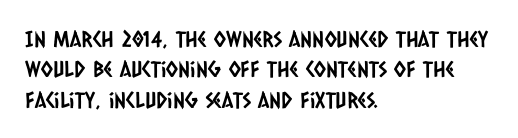
Anything drawn beneath the words? Only blank space. Inter-character spacing is left at the font's built-in metrics. Compared with a centered layout, this one pins lines to the left instead. Does the leading feel generous? No, just average.
